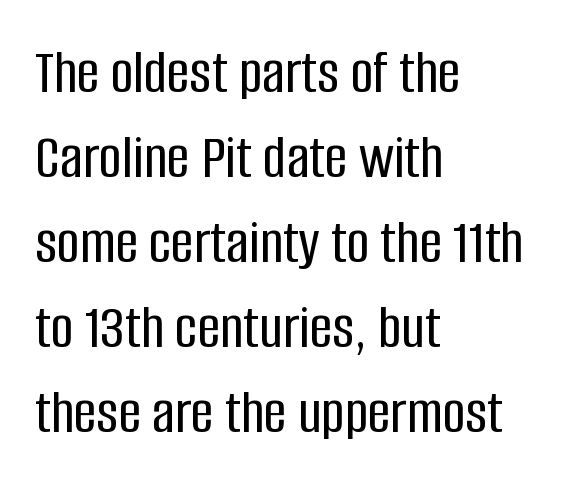
The rag falls on the right side of this text block. The strip under each line holds only bare page. Here the glyphs are tracked normally, forming tight word shapes. What's the leading like? Ordinary, nothing unusual. Classification — sans serif. Each letter keeps its own natural width here, so spacing adapts to shape.
